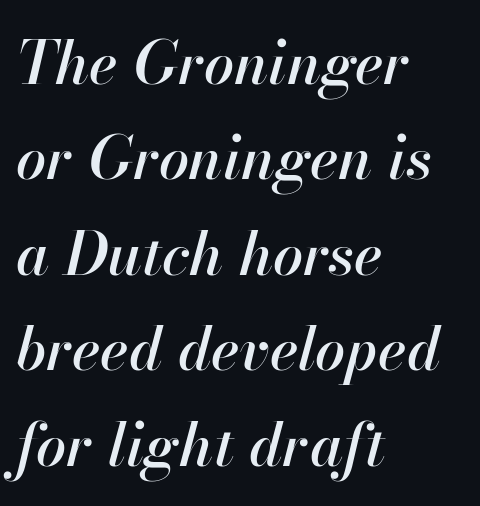
Every character sits at an angle, as italics do. This rendering uses left alignment, leaving the right contour irregular. The letters sit at their default tracking, neither squeezed nor spread. This sample keeps an unexceptional amount of space between lines. Is this a fixed-width face? No — the glyphs have proportional, varying widths. Descender tails drop into unmarked territory.
